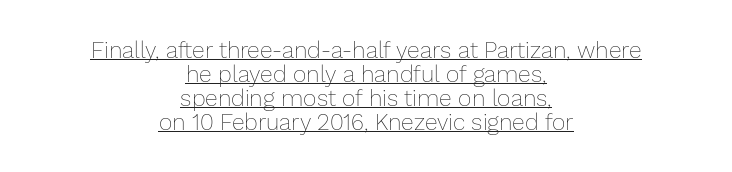
This sample is center-justified, so both line endings float freely. Compared with typical body copy, the letter spacing here is the same. The font sits on the lighter half of the weight spectrum, regular included. Vertical strokes here are truly vertical. The passage shown stacks its lines with hardly any gap.
